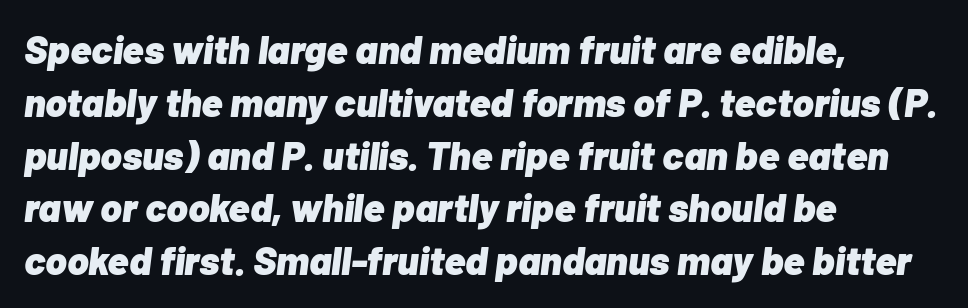
Q: Is the text bold? A: Yes.
Q: Is the text italic (slanted)? A: Yes, it leans right by about 7 degrees.
Q: Is the text underlined? A: No.
Q: How is the paragraph aligned? A: Left-aligned.
Q: Is the spacing between letters normal or unusually wide? A: Normal.
Q: Is the spacing between lines tight, normal or loose? A: Normal.
Q: Width (condensed, normal, or wide)? A: Normal.
Q: Stroke contrast? A: Low.
Q: x-height? A: Medium.
Q: Monospaced? A: No.
